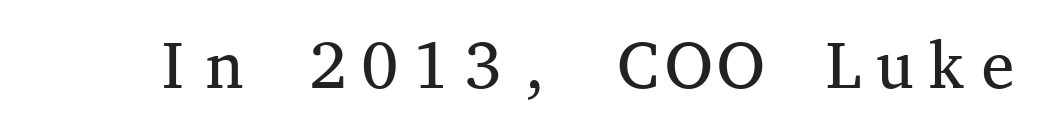
Q: Is the text bold? A: No.
Q: Is the text italic (slanted)? A: No, it is upright.
Q: Is the typeface a serif or a sans-serif typeface? A: Serif.
Q: Is the text underlined? A: No.
Q: Is the spacing between letters normal or unusually wide? A: Normal.
Q: Width (condensed, normal, or wide)? A: Wide.
Q: Stroke contrast? A: Medium.
Q: x-height? A: Medium.
Q: Monospaced? A: Yes.
